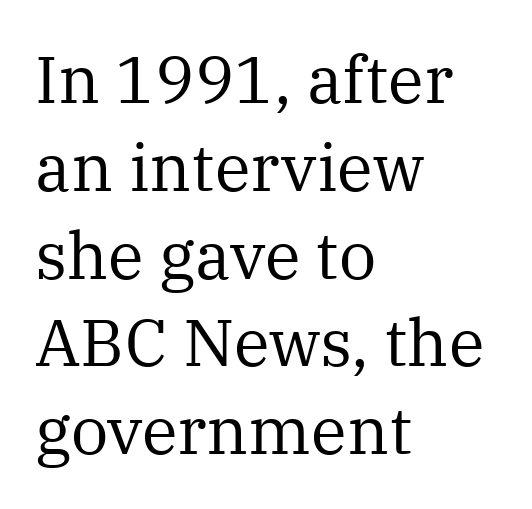
The image shows 66 px regular-weight serif type, upright; set left-aligned, normal line spacing (1.33x), normal letter spacing, not underlined; medium stroke contrast and a medium x-height.
